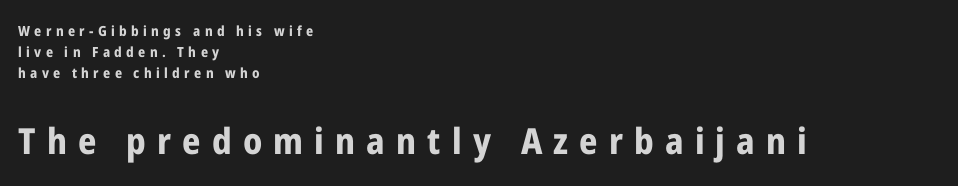
The image shows 36 px bold, condensed sans-serif type, upright; set left-aligned, normal line spacing (1.49x), unusually wide letter spacing (+0.31 em), not underlined; the second (bottom) block is 2.57x larger; low stroke contrast and a medium x-height.
